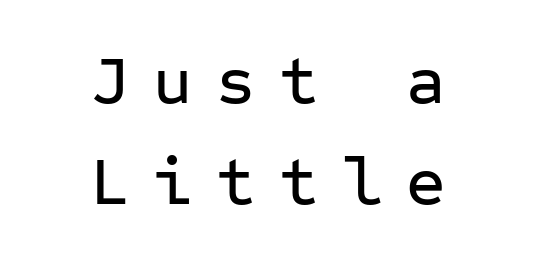
Q: Is the text italic (slanted)? A: No, it is upright.
Q: Is the typeface a serif or a sans-serif typeface? A: Sans-serif.
Q: Is the text underlined? A: No.
Q: How is the paragraph aligned? A: Centered.
Q: Is the spacing between letters normal or unusually wide? A: Unusually wide.
Q: Is the spacing between lines tight, normal or loose? A: Normal.
Q: Width (condensed, normal, or wide)? A: Normal.
Q: Stroke contrast? A: Low.
Q: x-height? A: Medium.
Q: Monospaced? A: Yes.
